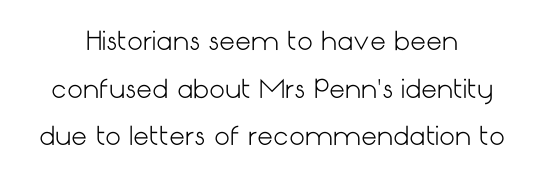
{"italic": "no", "bold": "no", "underline": "no", "align": "center", "line_spacing": "loose", "line_spacing_ratio": 1.91, "letter_spacing": "normal", "letter_spacing_em": 0.0, "glyph_px": 25}
